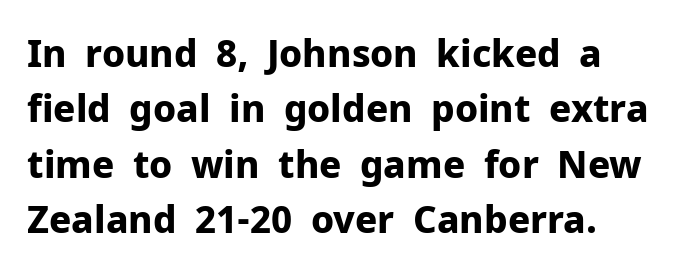
{"serif": "no", "italic": "no", "bold": "yes", "weight": "bold", "width": "normal", "stroke_contrast": "low", "x_height": "medium", "monospaced": "no", "underline": "no", "align": "left", "line_spacing": "normal", "line_spacing_ratio": 1.5, "letter_spacing": "normal", "letter_spacing_em": 0.0, "glyph_px": 37}
